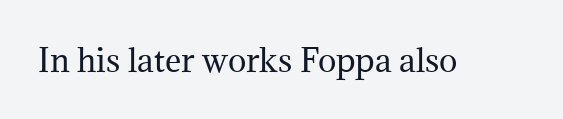
The font sits on the lighter half of the weight spectrum, regular included. Glance below the letters and you will spot only blank space. The type family on display is of the serif kind. A typesetter would call this proportional, since set widths differ per character.
